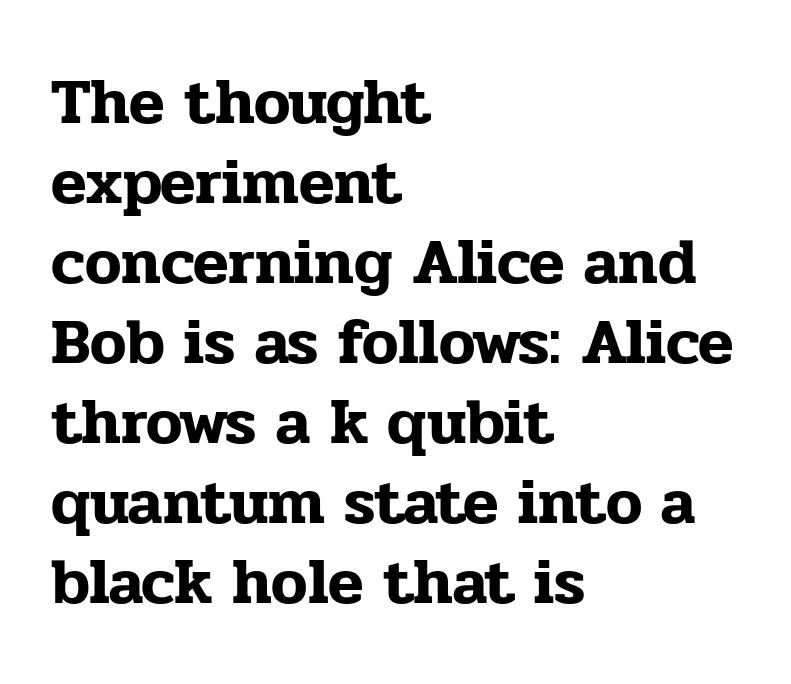
To sum up the face: it has serifs. The letters advance in unequal steps, a hallmark of proportional type. Horizontally, the lines are justified to the leading edge only. Default kerning and tracking; the words read as compact shapes. The axis of the letterforms is exactly vertical. Clear beneath every line of the passage.
